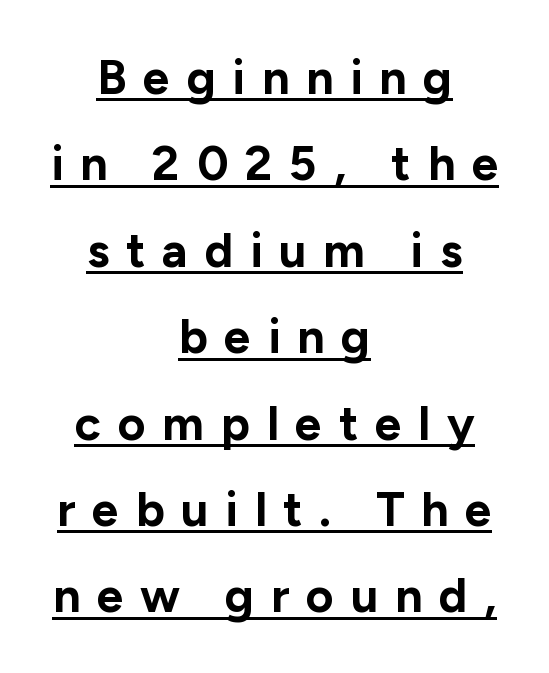
{"serif": "no", "italic": "no", "bold": "yes", "weight": "bold", "width": "normal", "stroke_contrast": "low", "x_height": "medium", "monospaced": "no", "underline": "yes", "align": "center", "line_spacing_ratio": 1.8, "letter_spacing": "wide", "letter_spacing_em": 0.35, "glyph_px": 48}
